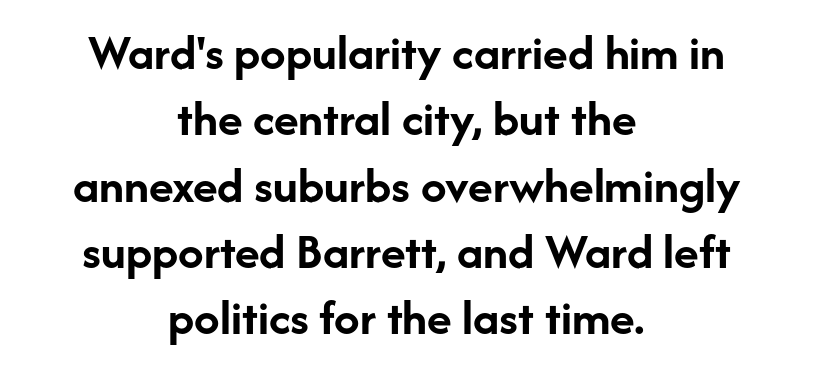
Q: Is the text bold? A: Yes.
Q: Is the text italic (slanted)? A: No, it is upright.
Q: Is the typeface a serif or a sans-serif typeface? A: Sans-serif.
Q: Is the text underlined? A: No.
Q: How is the paragraph aligned? A: Centered.
Q: Is the spacing between letters normal or unusually wide? A: Normal.
Q: Is the spacing between lines tight, normal or loose? A: Normal.
Q: Width (condensed, normal, or wide)? A: Normal.
Q: Stroke contrast? A: Low.
Q: x-height? A: Medium.
Q: Monospaced? A: No.
